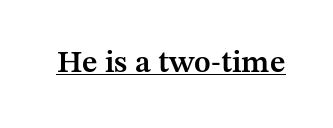
{"serif": "yes", "italic": "no", "bold": "semi", "weight": "semibold", "width": "normal", "stroke_contrast": "medium", "x_height": "medium", "monospaced": "no", "underline": "yes", "letter_spacing": "normal", "letter_spacing_em": 0.0, "glyph_px": 31}
